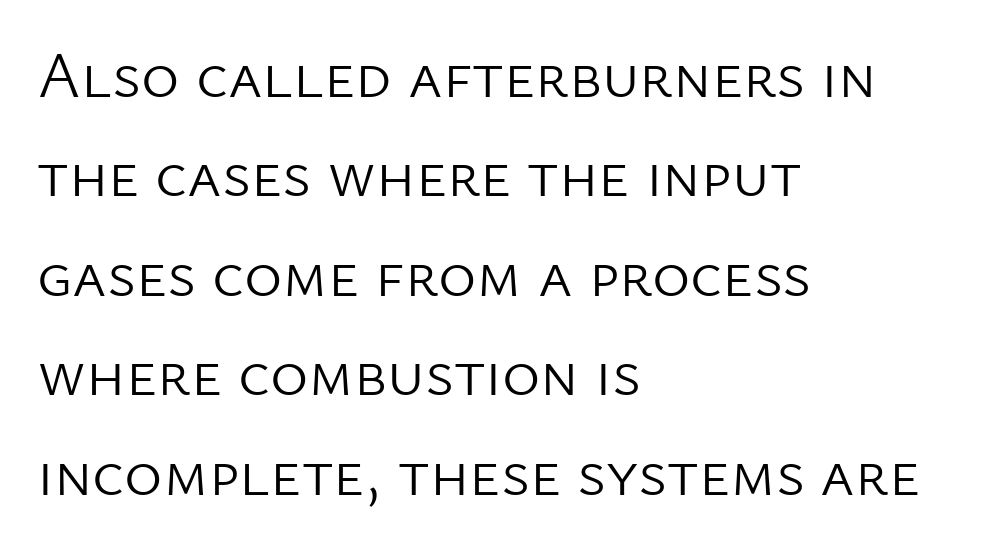
Anything drawn beneath the words? Only blank space. Does the leading feel generous? No, just average. Teacher's note: observe the even left margin — that is flush-left alignment. A sans-serif font was chosen for this passage. Unlike italic type, these characters show no tilt at all. These lines are rendered in a variable-pitch font.
